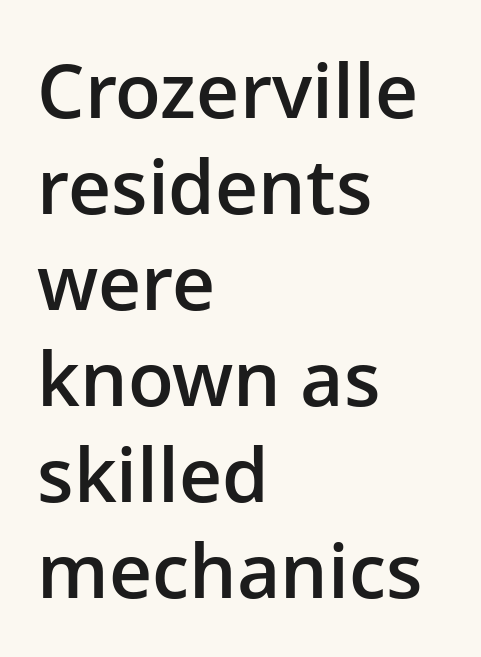
The words here are not underlined. Each new line begins a customary step beneath the previous one. Observe the ordinary spacing: letters are neighbours, not strangers. Bold? Not quite — semibold, heavier than regular but stopping short.
